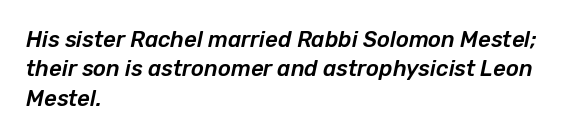
Nothing unusual about the tracking: characters are spaced as the font intends. Beneath every word, the page is bare. The designer left line spacing at the default. In CSS terms this would be text-align: left. The rendering applies a slant to the glyphs.
